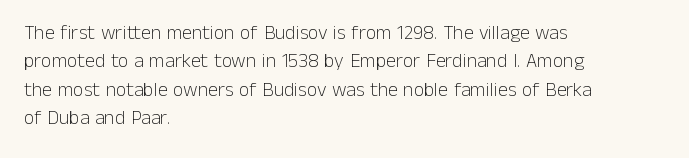
The image shows 20 px text type, upright; set left-aligned, normal line spacing (1.42x), normal letter spacing, not underlined.
